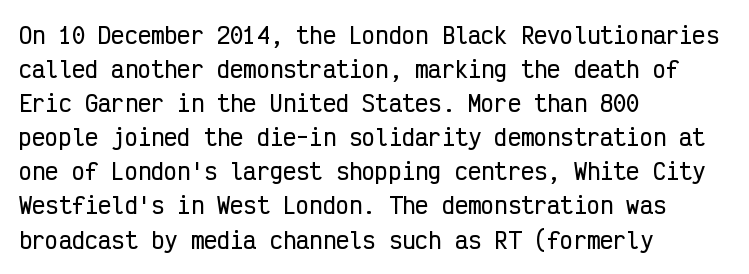
The image shows 22 px text type, upright; set left-aligned, normal line spacing (1.55x), normal letter spacing, not underlined.
